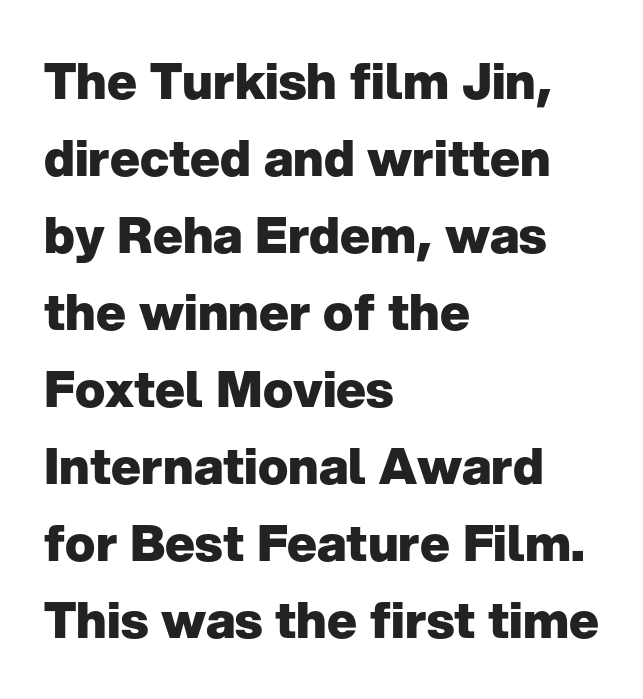
Honestly, the letter spacing is just normal — you wouldn't notice it. The characters look thick and weighty, a clear bold. Note the varied advance widths — an 'i' is clearly narrower than an 'm'. The lettering holds an erect, upright posture throughout.
